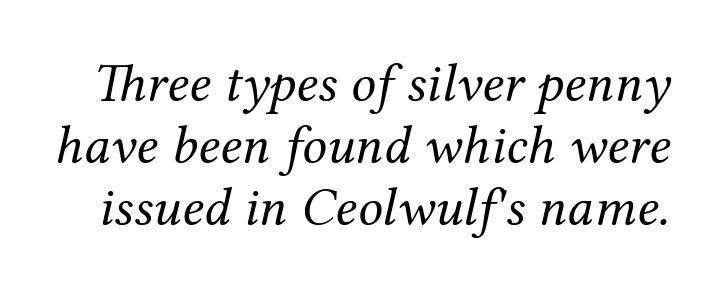
{"serif": "yes", "italic": "yes", "lean": "right", "slant_degrees": 12, "bold": "no", "weight": "regular", "width": "normal", "stroke_contrast": "medium", "x_height": "medium", "monospaced": "no", "underline": "no", "line_spacing": "tight", "line_spacing_ratio": 1.13, "letter_spacing": "normal", "letter_spacing_em": 0.0, "glyph_px": 55}
